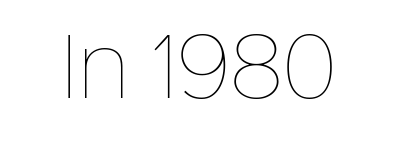
The image shows 78 px thin type, upright; set normal letter spacing, not underlined; low stroke contrast and a medium x-height.
